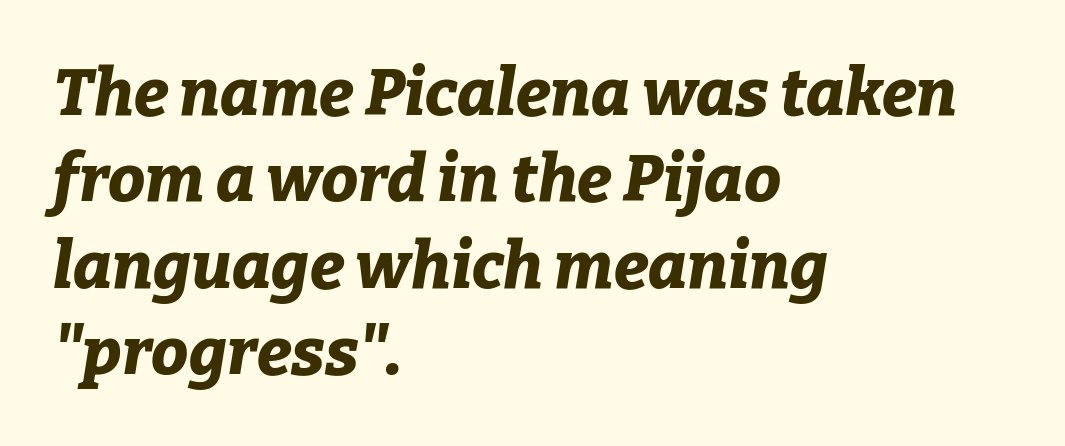
Does the weight exceed regular? Yes, all the way to bold. Line starts are locked; line ends wander. Think of a printed novel: that variable character pitch is what you see here. The letters are slanted; this is an italic face.
